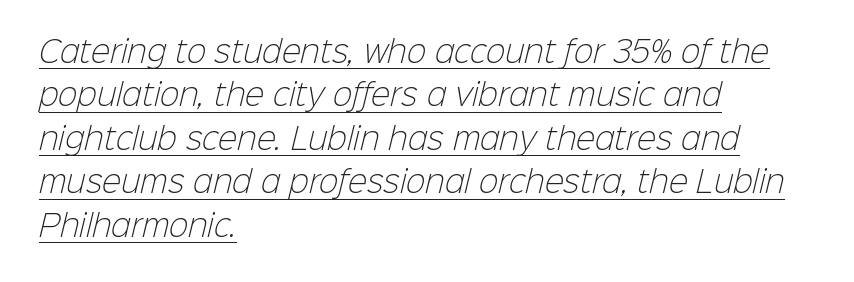
If you drew a ruler down the left edge, every line would touch it. Stroke terminals: plain, sans-serif. Each line of the rendering has a horizontal stroke beneath the glyphs. Nobody touched the tracking dial on this one. The face looks like a standard text weight, possibly lighter. The rows are spaced the way most documents space them.
